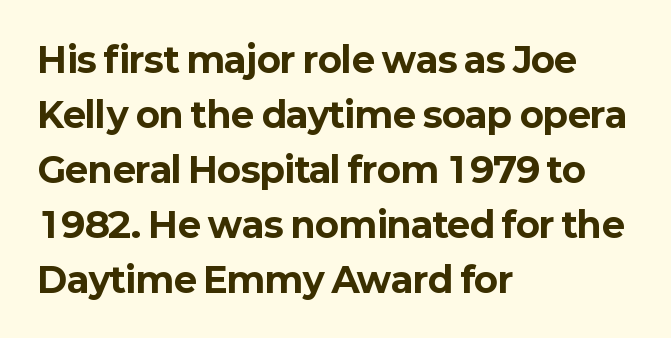
Q: Is the text bold? A: Yes.
Q: Is the text italic (slanted)? A: No, it is upright.
Q: Is the typeface a serif or a sans-serif typeface? A: Sans-serif.
Q: Is the text underlined? A: No.
Q: How is the paragraph aligned? A: Left-aligned.
Q: Is the spacing between letters normal or unusually wide? A: Normal.
Q: Is the spacing between lines tight, normal or loose? A: Normal.
Q: Width (condensed, normal, or wide)? A: Normal.
Q: Stroke contrast? A: Low.
Q: x-height? A: Medium.
Q: Monospaced? A: No.
